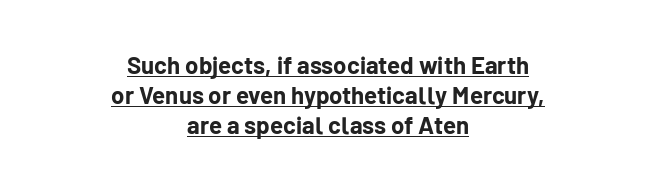
Q: Is the text bold? A: Yes.
Q: Is the text italic (slanted)? A: No, it is upright.
Q: Is the text underlined? A: Yes.
Q: How is the paragraph aligned? A: Centered.
Q: Is the spacing between letters normal or unusually wide? A: Normal.
Q: Is the spacing between lines tight, normal or loose? A: Normal.
